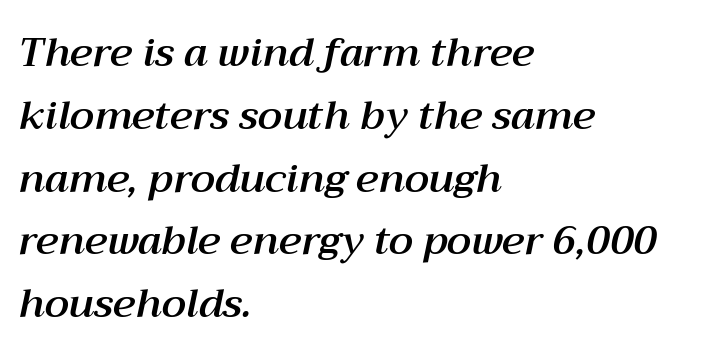
The image shows 40 px text type, italic (leaning right); set left-aligned, normal line spacing (1.57x), normal letter spacing, not underlined; medium stroke contrast and a medium x-height.
